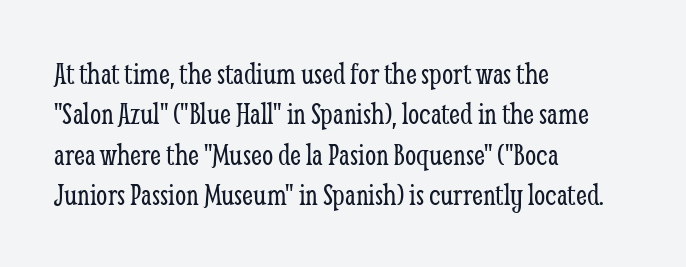
The image shows 32 px light, condensed serif type, upright; set left-aligned, normal line spacing (1.26x), normal letter spacing, not underlined; low stroke contrast and a medium x-height.
